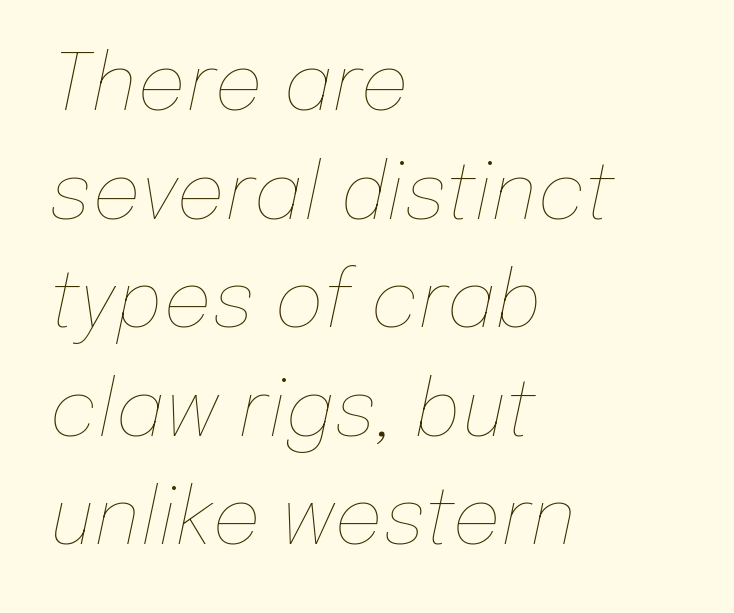
Honestly, the letter spacing is just normal — you wouldn't notice it. Plain, unruled lines of type. The typesetting does not lean heavy: it is not bold. Caption: multi-line text, flush left, ragged right. Note the varied advance widths — an 'i' is clearly narrower than an 'm'. Italic: yes, the glyphs are oblique.
